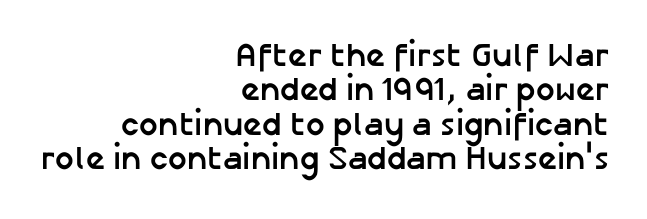
{"serif": "no", "italic": "no", "bold": "yes", "weight": "semibold", "width": "normal", "stroke_contrast": "low", "x_height": "medium", "monospaced": "no", "underline": "no", "align": "right", "line_spacing": "tight", "line_spacing_ratio": 1.04, "letter_spacing": "normal", "letter_spacing_em": 0.0, "glyph_px": 33}
